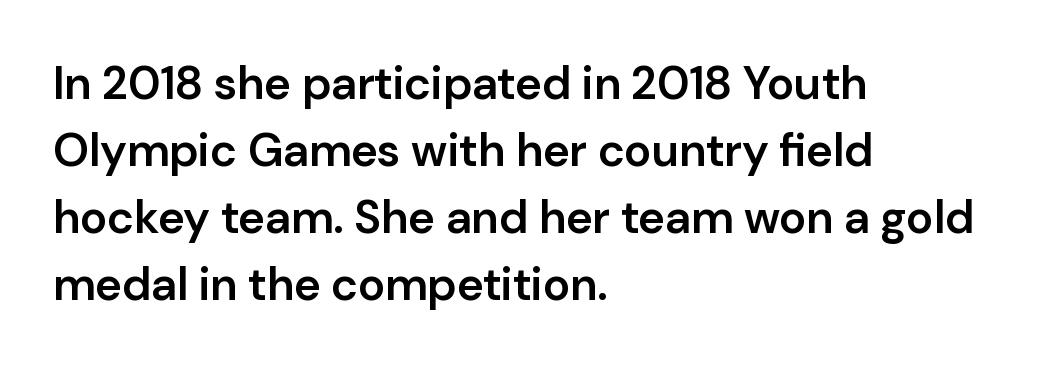
Line spacing here is normal. In terms of posture, this sample is upright. On the weight axis this lands at semibold, roughly 600. Horizontal alignment here is leftward, the default for most running prose. Here the glyphs are tracked normally, forming tight word shapes. This sample has the flowing, uneven cadence of proportional lettering.
